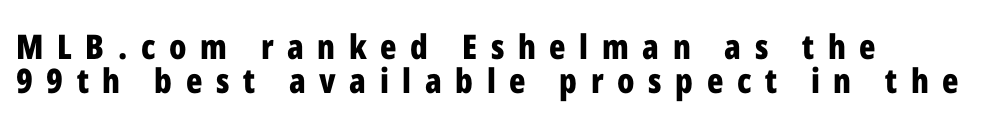
The image shows 34 px bold, condensed sans-serif type, upright; set left-aligned, tight line spacing (1.0x), unusually wide letter spacing (+0.4 em), not underlined; low stroke contrast and a medium x-height.
